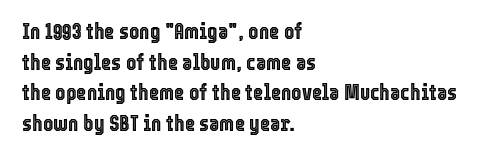
{"italic": "no", "underline": "no", "align": "left", "line_spacing": "normal", "line_spacing_ratio": 1.39, "letter_spacing": "normal", "letter_spacing_em": 0.0, "glyph_px": 22}
